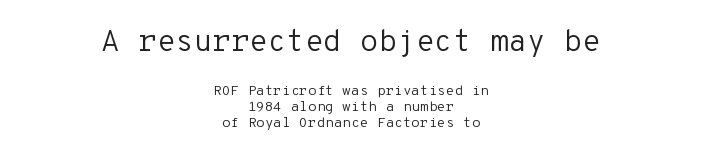
Q: Is the text bold? A: No.
Q: Is the text italic (slanted)? A: No, it is upright.
Q: Is the typeface a serif or a sans-serif typeface? A: Sans-serif.
Q: Is the text underlined? A: No.
Q: How is the paragraph aligned? A: Centered.
Q: Is the spacing between letters normal or unusually wide? A: Normal.
Q: Is the spacing between lines tight, normal or loose? A: Tight.
Q: Which block of text is set in a larger size, the first (top) or the second (bottom)? A: The first (top) one.
Q: Width (condensed, normal, or wide)? A: Normal.
Q: Stroke contrast? A: Low.
Q: x-height? A: Medium.
Q: Monospaced? A: Yes.
